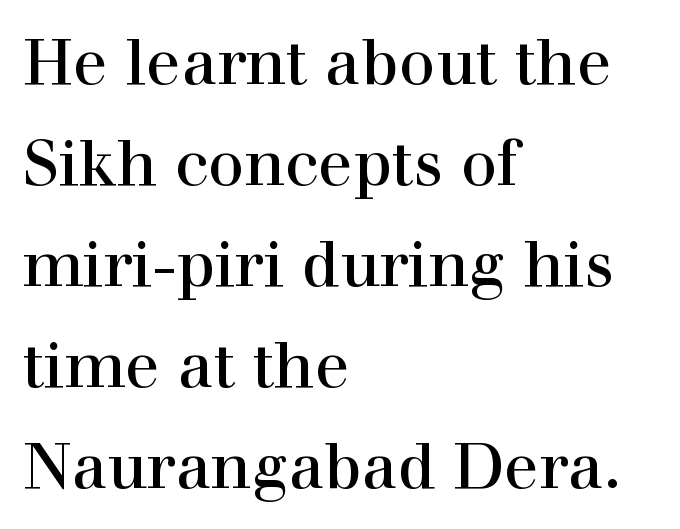
{"serif": "yes", "italic": "no", "width": "normal", "x_height": "medium", "monospaced": "no", "underline": "no", "align": "left", "line_spacing": "normal", "line_spacing_ratio": 1.58, "letter_spacing": "normal", "letter_spacing_em": 0.0, "glyph_px": 64}
